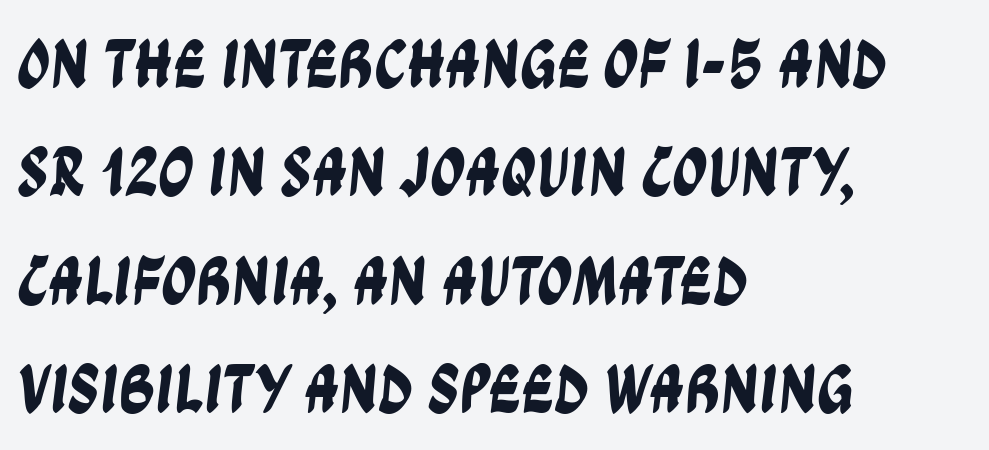
The image shows 70 px condensed sans-serif type; set left-aligned, normal line spacing (1.55x), normal letter spacing, not underlined; low stroke contrast and a large x-height.
